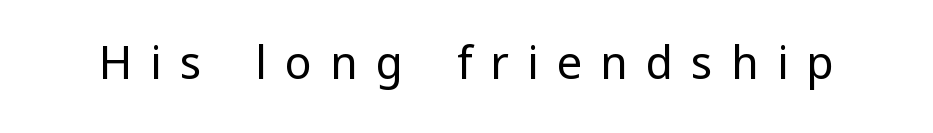
Q: Is the text bold? A: No.
Q: Is the text italic (slanted)? A: No, it is upright.
Q: Is the typeface a serif or a sans-serif typeface? A: Sans-serif.
Q: Is the text underlined? A: No.
Q: Is the spacing between letters normal or unusually wide? A: Unusually wide.
Q: Width (condensed, normal, or wide)? A: Normal.
Q: Stroke contrast? A: Low.
Q: x-height? A: Medium.
Q: Monospaced? A: No.
